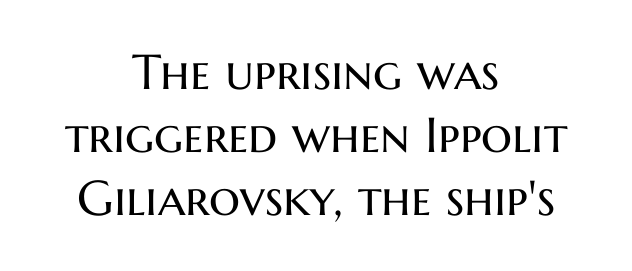
The font family rendered here belongs to the sans-serif group. No italicization has been applied; the sample stays upright. Reading down the column, the eye jumps a familiar distance to each next line. The gaps between neighbouring characters are ordinary and unremarkable.
